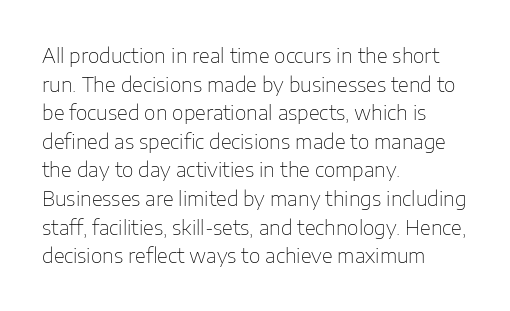
{"italic": "no", "bold": "no", "underline": "no", "align": "left", "line_spacing": "normal", "line_spacing_ratio": 1.43, "letter_spacing": "normal", "letter_spacing_em": 0.0, "glyph_px": 20}
